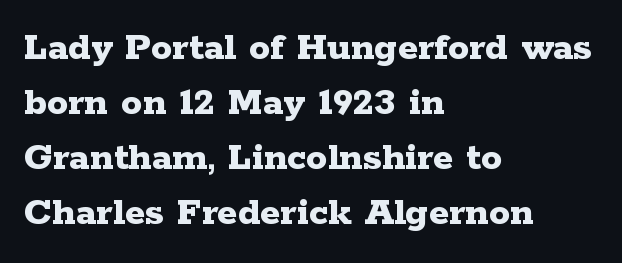
{"serif": "yes", "italic": "no", "bold": "yes", "weight": "bold", "width": "wide", "stroke_contrast": "low", "x_height": "medium", "monospaced": "no", "underline": "no", "align": "left", "line_spacing": "normal", "line_spacing_ratio": 1.31, "letter_spacing": "normal", "letter_spacing_em": 0.0, "glyph_px": 42}
